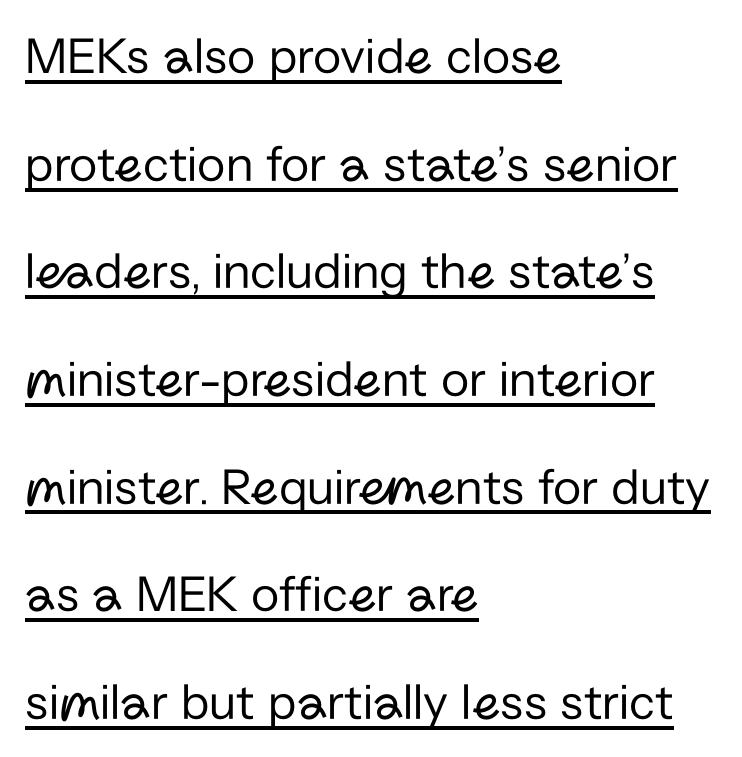
The image shows 52 px regular-weight sans-serif type, upright; set left-aligned, loose line spacing (2.07x), normal letter spacing, underlined; low stroke contrast and a medium x-height.
